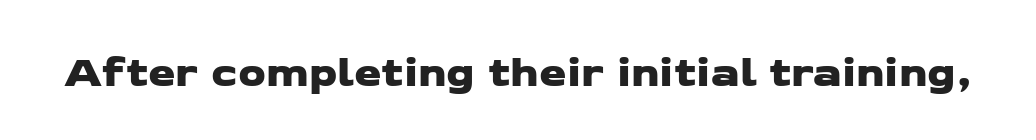
The image shows 44 px wide sans-serif type; set normal letter spacing, not underlined; low stroke contrast and a medium x-height.
